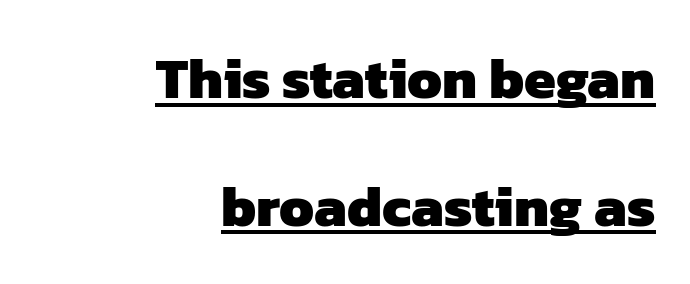
All the whitespace from short lines collects on the left. This sample has the flowing, uneven cadence of proportional lettering. The lines are spread far apart with generous leading. To sum up the face: it is a sans, with no serifs. This rendering features underlined lettering.
